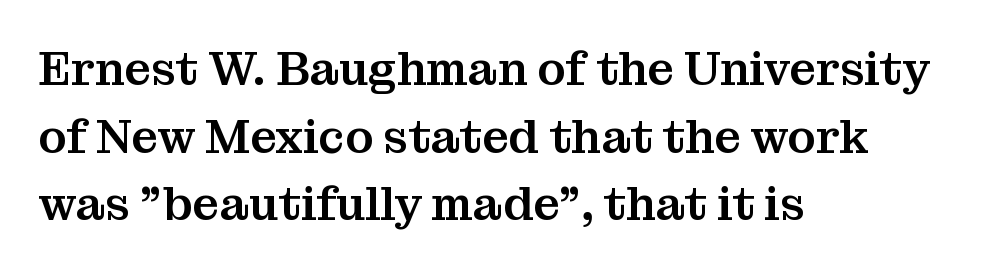
Q: Is the text italic (slanted)? A: No, it is upright.
Q: Is the typeface a serif or a sans-serif typeface? A: Serif.
Q: Is the text underlined? A: No.
Q: How is the paragraph aligned? A: Left-aligned.
Q: Is the spacing between letters normal or unusually wide? A: Normal.
Q: Is the spacing between lines tight, normal or loose? A: Normal.
Q: Width (condensed, normal, or wide)? A: Normal.
Q: Stroke contrast? A: Medium.
Q: x-height? A: Medium.
Q: Monospaced? A: No.
